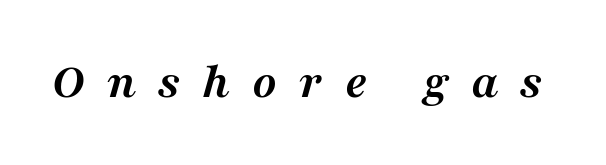
The image shows 51 px semibold serif type, italic (leaning right); set unusually wide letter spacing (+0.43 em), not underlined; medium stroke contrast and a medium x-height.
